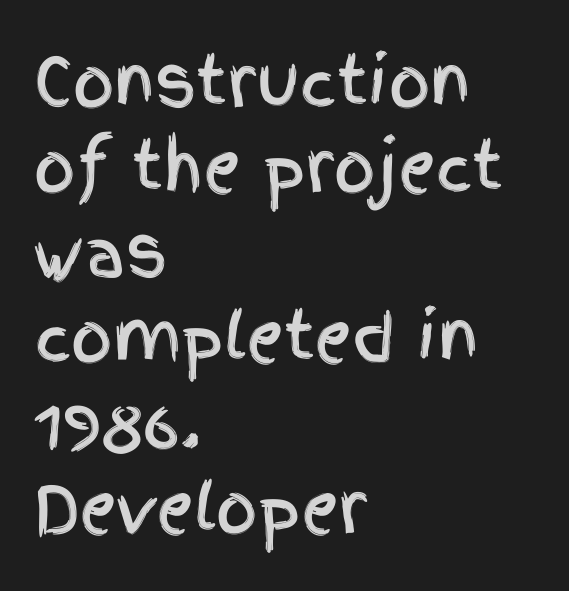
Tracking value appears to be zero — textbook default spacing. Alignment: flush left. Whoever set this chose a conventional vertical rhythm. You can tell from the bare stems that sans-serif type was used. Think of a printed novel: that variable character pitch is what you see here.
